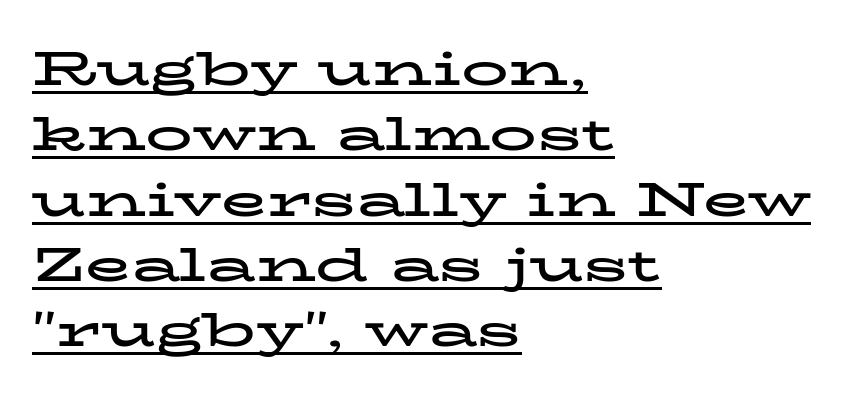
The image shows 47 px bold, wide serif type, upright; set left-aligned, normal line spacing (1.39x), normal letter spacing, underlined; low stroke contrast and a medium x-height.
